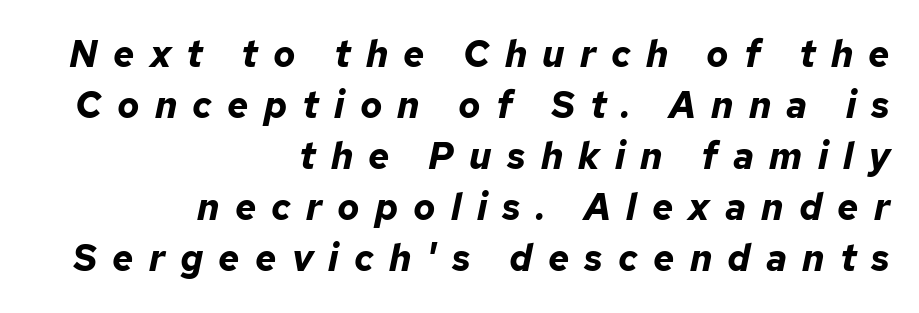
Chunky letters — that's bold for sure. A typesetter would call this heavily tracked-out type. The lines are quadded right. Words float on clear page, feet unadorned. You could not count columns in this text — the font is proportionally spaced.
